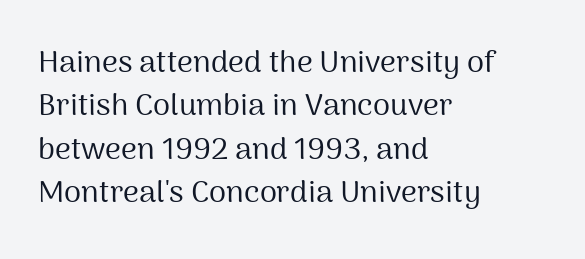
{"serif": "no", "italic": "no", "bold": "no", "weight": "regular", "width": "normal", "stroke_contrast": "medium", "x_height": "medium", "monospaced": "no", "underline": "no", "align": "left", "line_spacing": "normal", "line_spacing_ratio": 1.4, "letter_spacing": "normal", "letter_spacing_em": 0.0, "glyph_px": 31}
